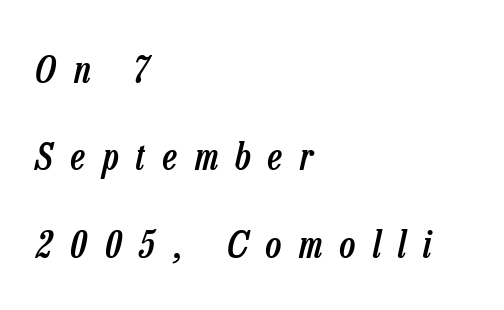
Notice the strokes are somewhat thickened but not fully heavy: this is a semibold. A typesetter would call this proportional, since set widths differ per character. The space between consecutive lines is lavish. Each row of text sits above clean, open space. Style check: oblique.
